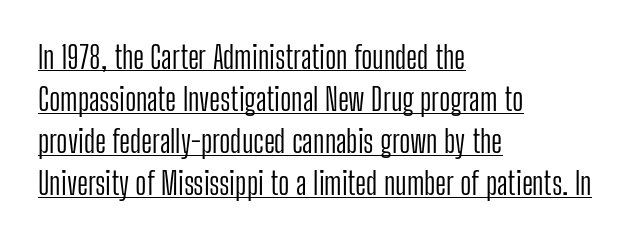
{"serif": "no", "italic": "no", "bold": "no", "weight": "light", "width": "condensed", "stroke_contrast": "low", "x_height": "medium", "monospaced": "no", "underline": "yes", "align": "left", "line_spacing": "normal", "line_spacing_ratio": 1.36, "letter_spacing": "normal", "letter_spacing_em": 0.0, "glyph_px": 31}
